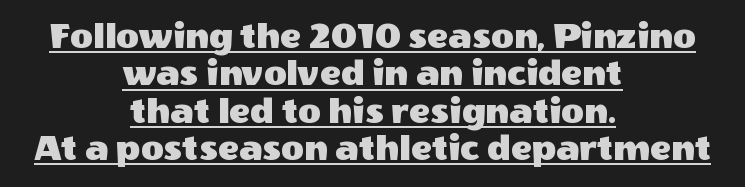
The image shows 39 px sans-serif type, upright; set centered, tight line spacing (0.96x), normal letter spacing, underlined; a large x-height.
